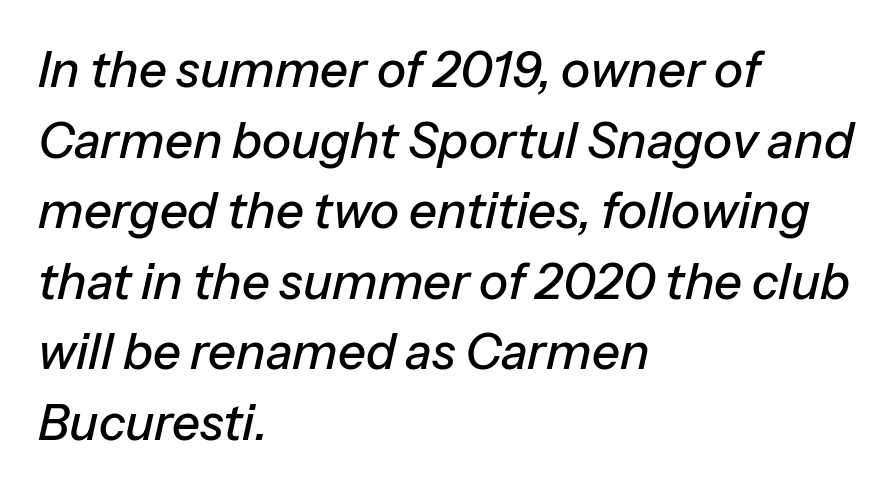
The image shows 49 px text type, italic (leaning right); set left-aligned, normal line spacing (1.44x), normal letter spacing, not underlined; low stroke contrast and a medium x-height.
